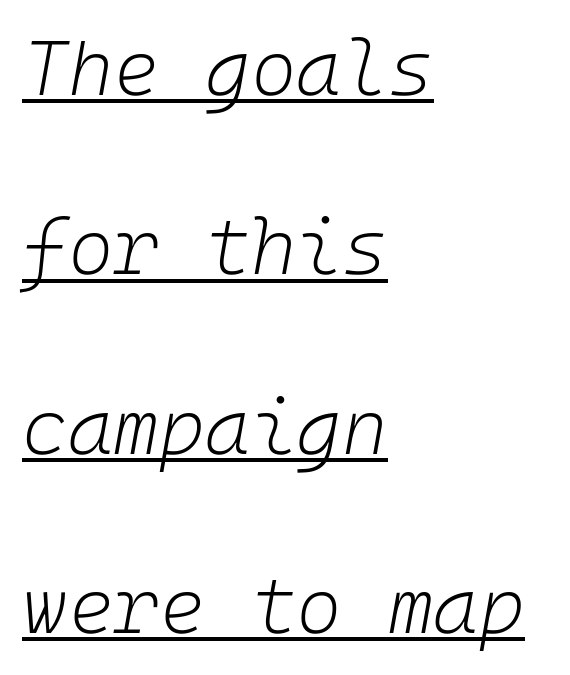
{"italic": "yes", "lean": "right", "slant_degrees": 10, "bold": "no", "weight": "light", "width": "normal", "stroke_contrast": "low", "x_height": "medium", "underline": "yes", "align": "left", "line_spacing": "loose", "line_spacing_ratio": 2.3, "letter_spacing": "normal", "letter_spacing_em": 0.0, "glyph_px": 78}
